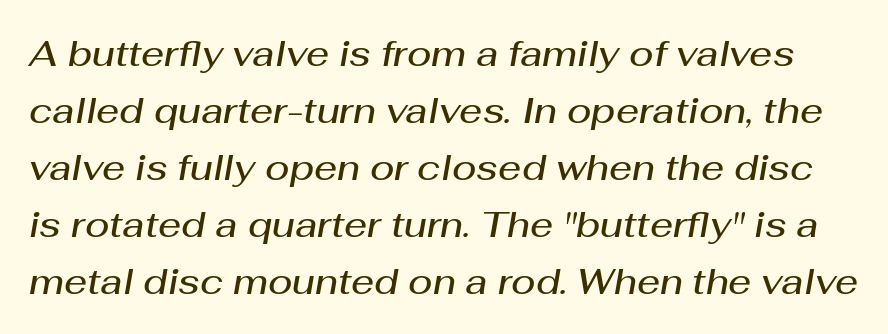
Q: Is the text bold? A: Semi-bold.
Q: Is the text italic (slanted)? A: Yes, it leans right by about 10 degrees.
Q: Is the text underlined? A: No.
Q: Is the spacing between letters normal or unusually wide? A: Normal.
Q: Is the spacing between lines tight, normal or loose? A: Normal.
Q: Width (condensed, normal, or wide)? A: Normal.
Q: Stroke contrast? A: Medium.
Q: x-height? A: Medium.
Q: Monospaced? A: No.
